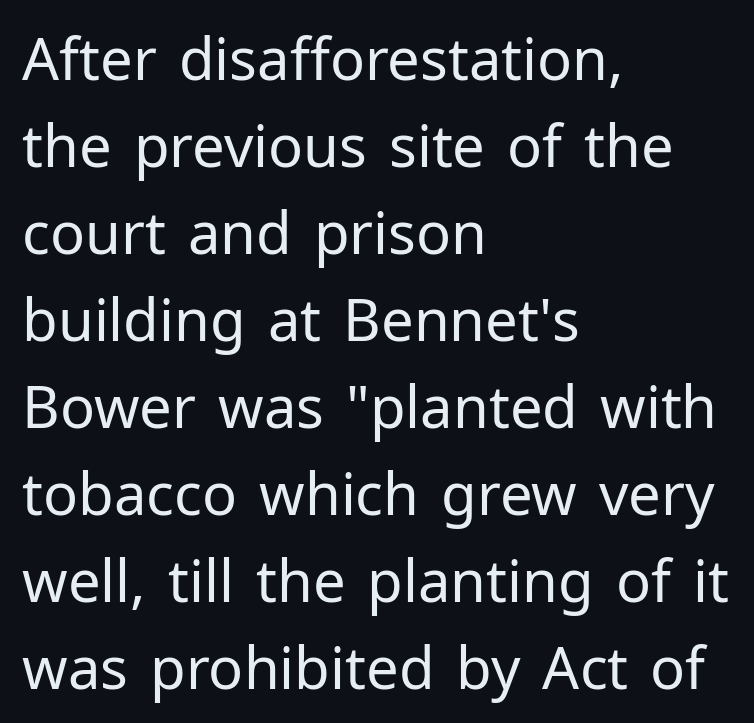
The image shows 58 px regular-weight sans-serif type, upright; set left-aligned, normal line spacing (1.5x), normal letter spacing, not underlined; low stroke contrast and a medium x-height.
